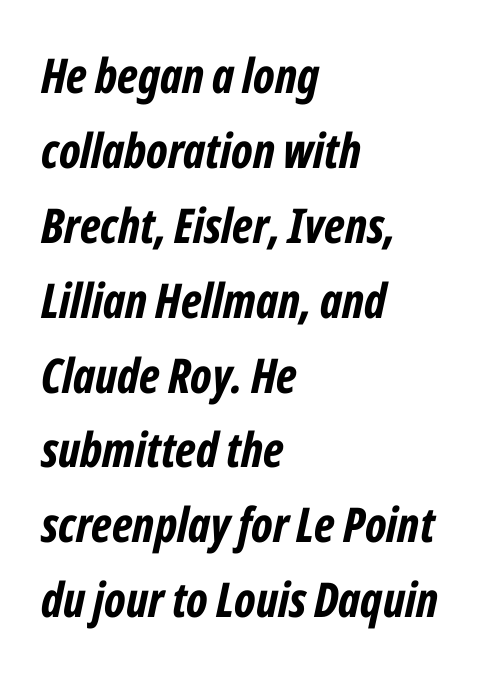
{"italic": "yes", "lean": "right", "slant_degrees": 12, "bold": "yes", "weight": "bold", "width": "condensed", "stroke_contrast": "low", "x_height": "medium", "monospaced": "no", "underline": "no", "align": "left", "line_spacing": "normal", "line_spacing_ratio": 1.56, "letter_spacing": "normal", "letter_spacing_em": 0.0, "glyph_px": 48}
